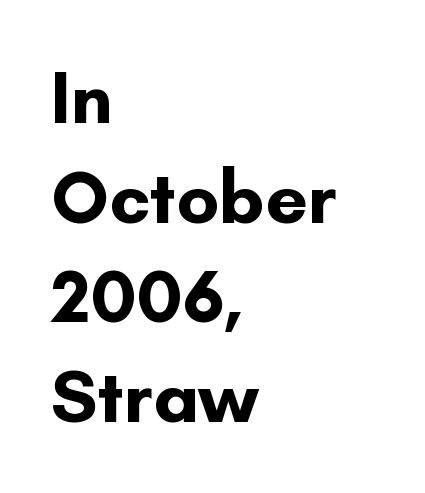
Q: Is the text bold? A: Yes.
Q: Is the text italic (slanted)? A: No, it is upright.
Q: Is the typeface a serif or a sans-serif typeface? A: Sans-serif.
Q: Is the text underlined? A: No.
Q: How is the paragraph aligned? A: Left-aligned.
Q: Is the spacing between letters normal or unusually wide? A: Normal.
Q: Is the spacing between lines tight, normal or loose? A: Normal.
Q: Width (condensed, normal, or wide)? A: Normal.
Q: Stroke contrast? A: Low.
Q: x-height? A: Small.
Q: Monospaced? A: No.
